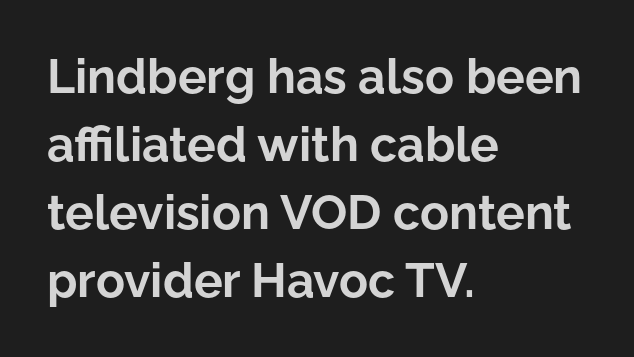
Q: Is the text bold? A: Yes.
Q: Is the text italic (slanted)? A: No, it is upright.
Q: Is the typeface a serif or a sans-serif typeface? A: Sans-serif.
Q: Is the text underlined? A: No.
Q: How is the paragraph aligned? A: Left-aligned.
Q: Is the spacing between letters normal or unusually wide? A: Normal.
Q: Is the spacing between lines tight, normal or loose? A: Normal.
Q: Width (condensed, normal, or wide)? A: Normal.
Q: Stroke contrast? A: Low.
Q: x-height? A: Medium.
Q: Monospaced? A: No.
